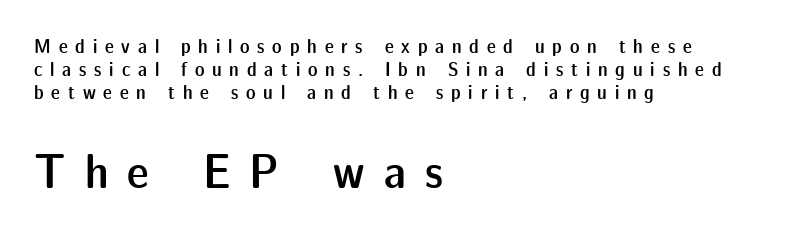
The image shows 49 px semibold sans-serif type, upright; set left-aligned, tight line spacing (1.15x), unusually wide letter spacing (+0.39 em), not underlined; the second (bottom) block is 2.45x larger; low stroke contrast and a medium x-height.
